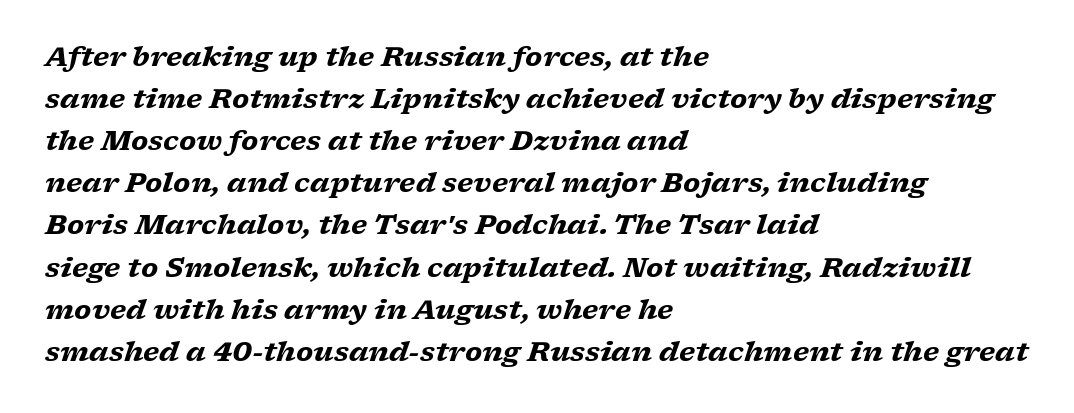
The image shows 27 px bold type, italic (leaning right); set left-aligned, normal line spacing (1.56x), normal letter spacing, not underlined.
